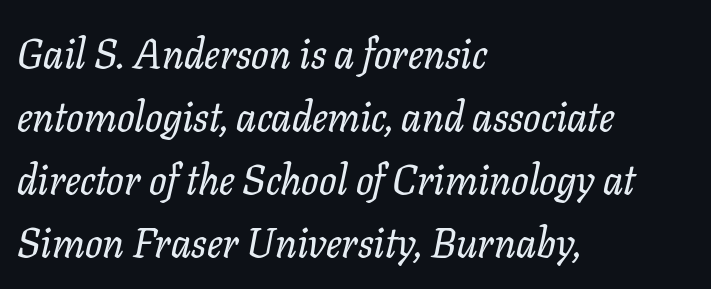
This sample is left-justified, so line endings fall wherever the words run out. The lettering tilts uniformly, giving the passage an italic look. In terms of letterspacing, this is plain default setting. What's the leading like? Ordinary, nothing unusual.
